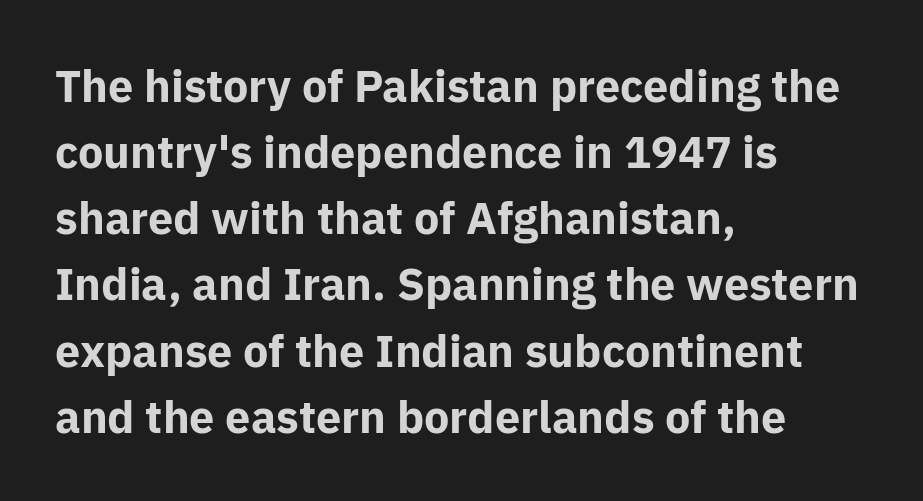
The glyphs in this specimen are sans serif. Is this a fixed-width face? No — the glyphs have proportional, varying widths. These lines sit exactly where default settings would place them. Check under the words: just untouched page.
